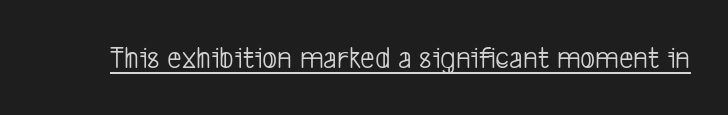
The image shows 32 px light, condensed sans-serif type; set normal letter spacing, underlined; low stroke contrast and a medium x-height.
